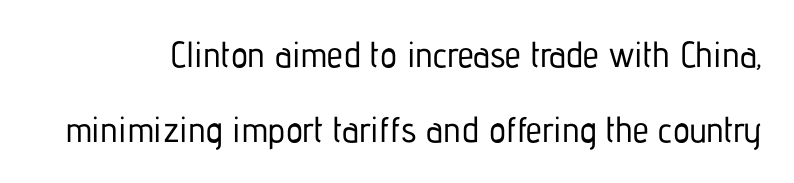
Posture: vertical. How would I describe the line gaps? Wide and relaxed. Here the designer chose a conventional face with non-uniform glyph widths. Serif or sans? Sans — the stroke terminals are bare. The space beneath each line is pristine and unruled. The tracking reads as untouched default to a designer's eye.
